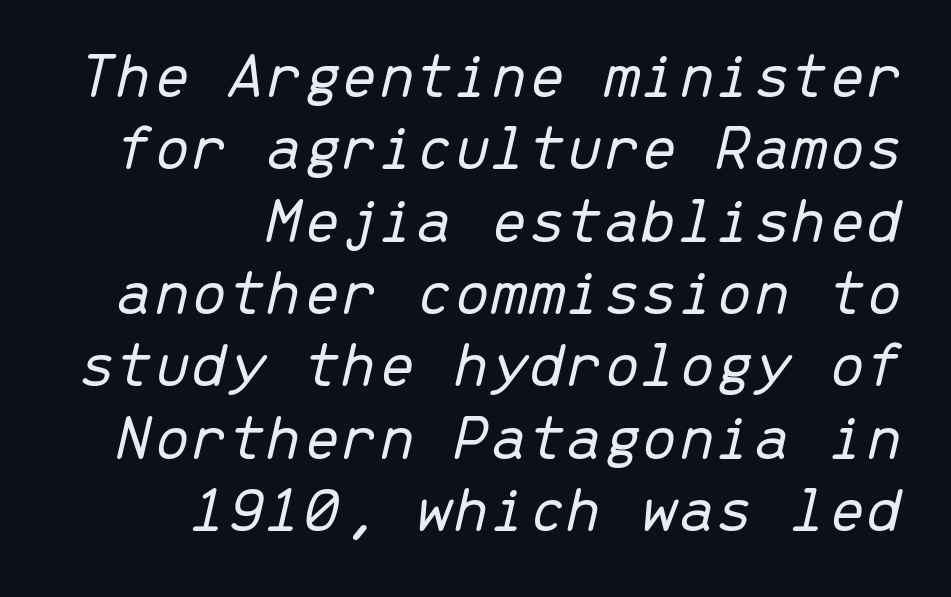
Q: Is the text bold? A: No.
Q: Is the text italic (slanted)? A: Yes, it leans right by about 13 degrees.
Q: Is the text underlined? A: No.
Q: How is the paragraph aligned? A: Right-aligned.
Q: Is the spacing between letters normal or unusually wide? A: Normal.
Q: Is the spacing between lines tight, normal or loose? A: Tight.
Q: Width (condensed, normal, or wide)? A: Normal.
Q: Stroke contrast? A: Low.
Q: x-height? A: Medium.
Q: Monospaced? A: Yes.
